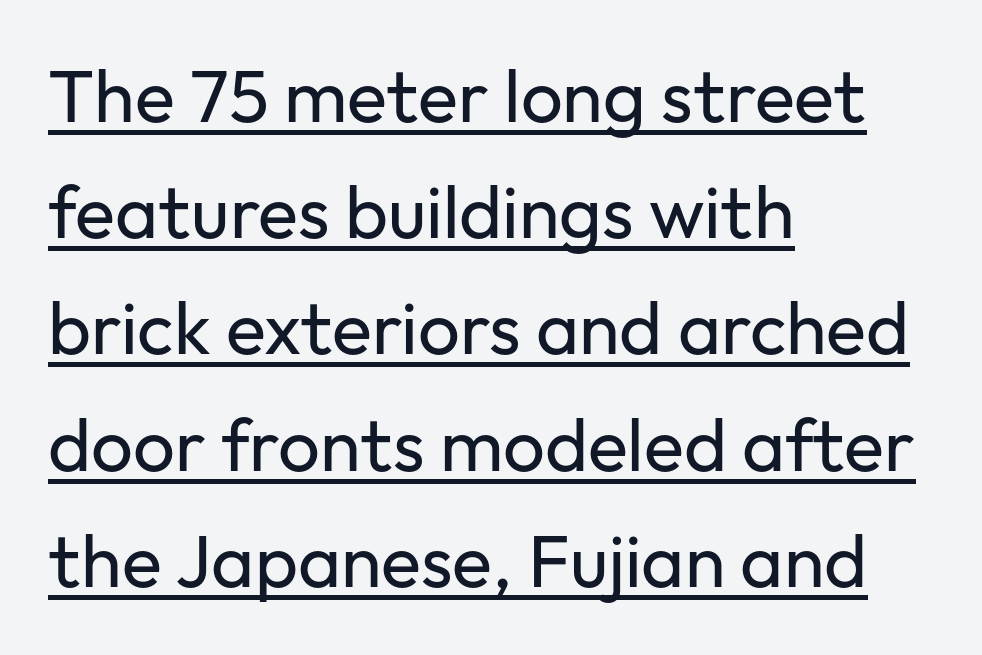
The image shows 74 px regular-weight sans-serif type, upright; set left-aligned, normal line spacing (1.57x), normal letter spacing, underlined; low stroke contrast and a medium x-height.
